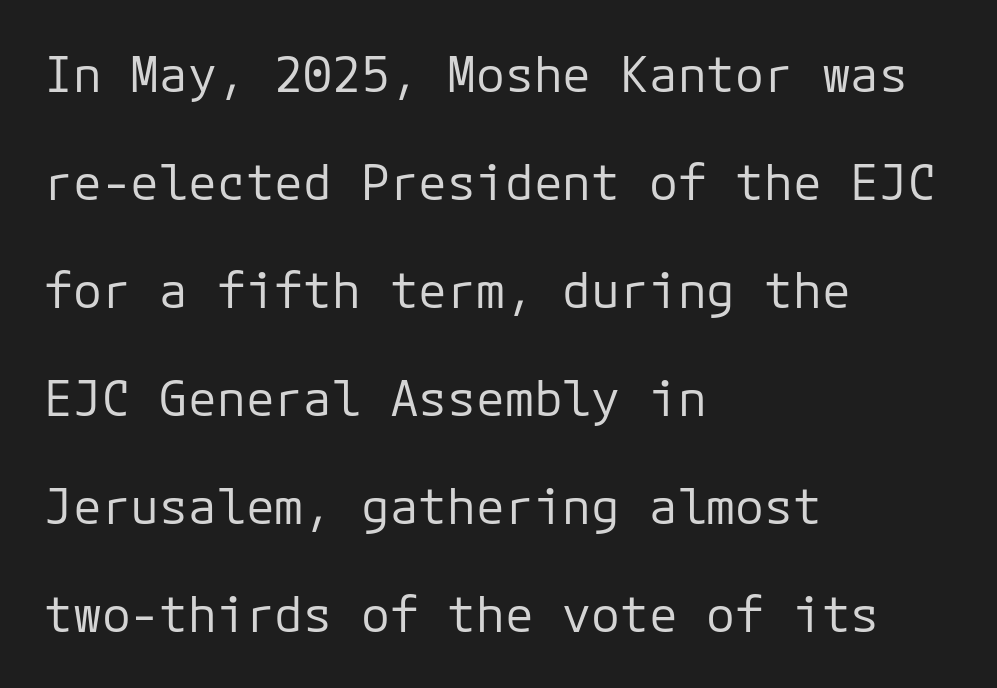
{"serif": "no", "italic": "no", "bold": "no", "weight": "regular", "width": "normal", "stroke_contrast": "low", "x_height": "medium", "monospaced": "yes", "underline": "no", "align": "left", "line_spacing": "loose", "line_spacing_ratio": 2.25, "letter_spacing": "normal", "letter_spacing_em": 0.0, "glyph_px": 48}
